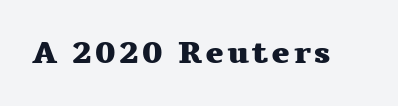
The image shows 31 px heavy, wide serif type, upright; set not underlined; medium stroke contrast and a medium x-height.
